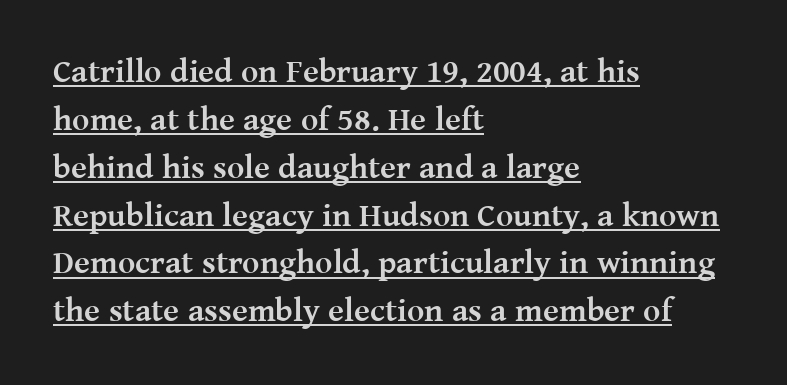
Q: Is the text bold? A: Yes.
Q: Is the text italic (slanted)? A: No, it is upright.
Q: Is the typeface a serif or a sans-serif typeface? A: Serif.
Q: Is the text underlined? A: Yes.
Q: How is the paragraph aligned? A: Left-aligned.
Q: Is the spacing between letters normal or unusually wide? A: Normal.
Q: Is the spacing between lines tight, normal or loose? A: Normal.
Q: Width (condensed, normal, or wide)? A: Normal.
Q: Stroke contrast? A: Medium.
Q: x-height? A: Medium.
Q: Monospaced? A: No.
